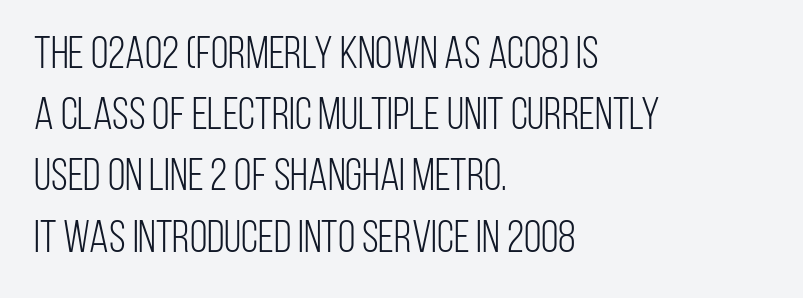
This block has exactly the height ordinary leading produces. Each letter keeps its own natural width here, so spacing adapts to shape. In terms of posture, this sample is upright. The setting favours the left margin, as ordinary paragraphs usually do. This sample uses a sans-serif face.
